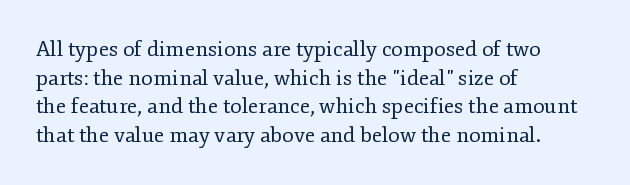
Q: Is the text bold? A: No.
Q: Is the text italic (slanted)? A: No, it is upright.
Q: Is the text underlined? A: No.
Q: How is the paragraph aligned? A: Left-aligned.
Q: Is the spacing between letters normal or unusually wide? A: Normal.
Q: Is the spacing between lines tight, normal or loose? A: Normal.
